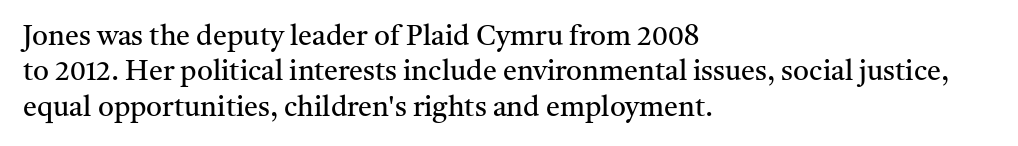
{"serif": "yes", "italic": "no", "bold": "no", "weight": "regular", "width": "normal", "stroke_contrast": "medium", "x_height": "medium", "monospaced": "no", "underline": "no", "align": "left", "line_spacing": "normal", "line_spacing_ratio": 1.26, "letter_spacing": "normal", "letter_spacing_em": 0.0, "glyph_px": 28}
